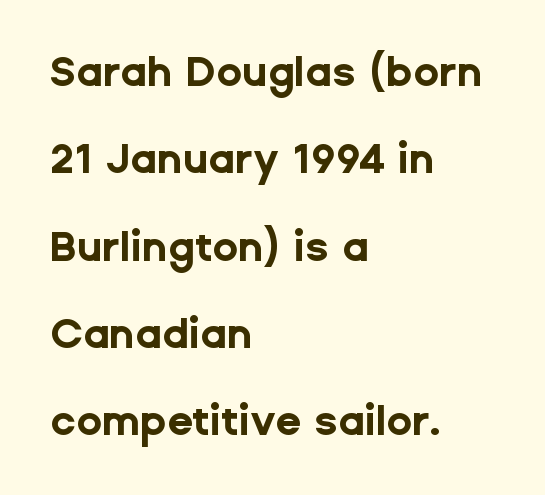
Q: Is the text bold? A: Yes.
Q: Is the text italic (slanted)? A: No, it is upright.
Q: Is the typeface a serif or a sans-serif typeface? A: Sans-serif.
Q: Is the text underlined? A: No.
Q: How is the paragraph aligned? A: Left-aligned.
Q: Is the spacing between letters normal or unusually wide? A: Normal.
Q: Is the spacing between lines tight, normal or loose? A: Loose.
Q: Width (condensed, normal, or wide)? A: Normal.
Q: Stroke contrast? A: Low.
Q: x-height? A: Medium.
Q: Monospaced? A: No.
